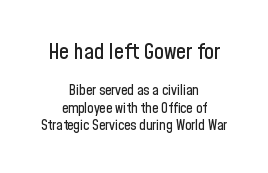
Q: Is the text italic (slanted)? A: No, it is upright.
Q: Is the text underlined? A: No.
Q: How is the paragraph aligned? A: Centered.
Q: Is the spacing between letters normal or unusually wide? A: Normal.
Q: Which block of text is set in a larger size, the first (top) or the second (bottom)? A: The first (top) one.
